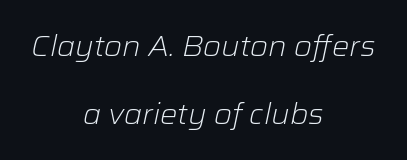
The image shows 29 px light type, italic (leaning right); set centered, loose line spacing (2.33x), normal letter spacing, not underlined; low stroke contrast and a medium x-height.
